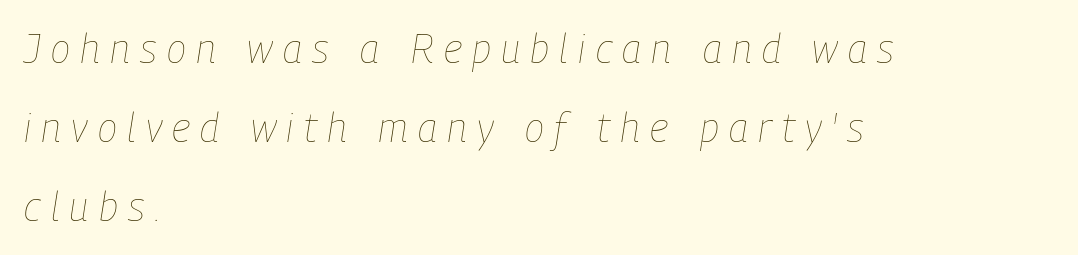
{"italic": "yes", "lean": "right", "slant_degrees": 9, "bold": "no", "weight": "thin", "width": "condensed", "stroke_contrast": "low", "x_height": "medium", "monospaced": "no", "underline": "no", "align": "left", "line_spacing": "loose", "line_spacing_ratio": 1.97, "letter_spacing": "wide", "letter_spacing_em": 0.26, "glyph_px": 40}
